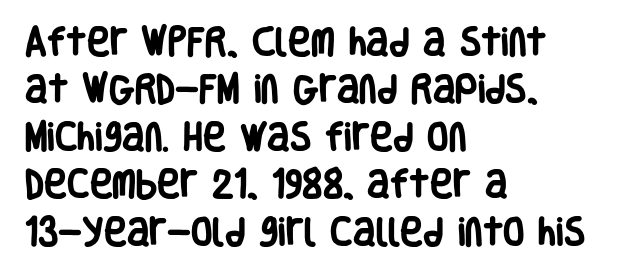
{"serif": "no", "italic": "no", "bold": "yes", "weight": "heavy", "width": "condensed", "stroke_contrast": "low", "x_height": "large", "monospaced": "no", "underline": "no", "align": "left", "line_spacing": "normal", "line_spacing_ratio": 1.53, "letter_spacing": "normal", "letter_spacing_em": 0.0, "glyph_px": 31}
